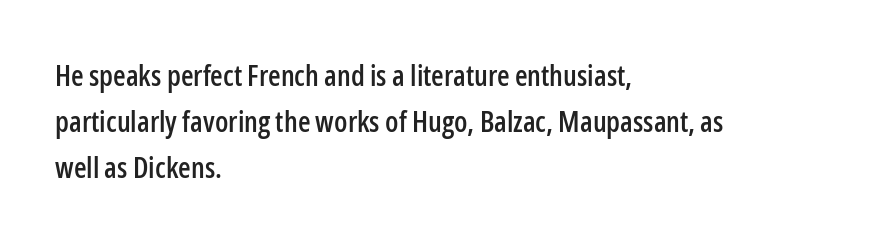
{"serif": "no", "italic": "no", "width": "condensed", "stroke_contrast": "low", "x_height": "medium", "monospaced": "no", "underline": "no", "align": "left", "line_spacing": "normal", "line_spacing_ratio": 1.58, "letter_spacing": "normal", "letter_spacing_em": 0.0, "glyph_px": 29}
